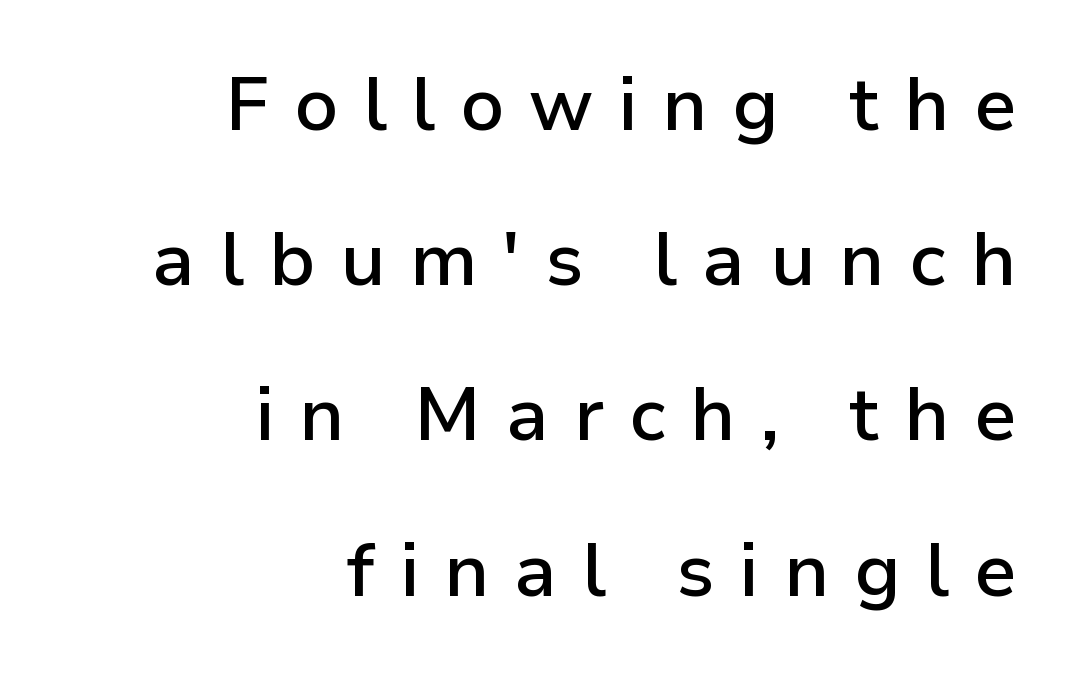
Q: Is the text bold? A: Semi-bold.
Q: Is the text italic (slanted)? A: No, it is upright.
Q: Is the typeface a serif or a sans-serif typeface? A: Sans-serif.
Q: Is the text underlined? A: No.
Q: How is the paragraph aligned? A: Right-aligned.
Q: Is the spacing between letters normal or unusually wide? A: Unusually wide.
Q: Is the spacing between lines tight, normal or loose? A: Loose.
Q: Width (condensed, normal, or wide)? A: Normal.
Q: Stroke contrast? A: Low.
Q: x-height? A: Medium.
Q: Monospaced? A: No.
